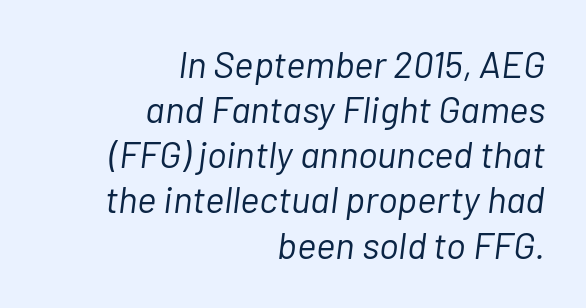
Q: Is the text bold? A: No.
Q: Is the text italic (slanted)? A: Yes, it leans right by about 7 degrees.
Q: Is the text underlined? A: No.
Q: How is the paragraph aligned? A: Right-aligned.
Q: Is the spacing between letters normal or unusually wide? A: Normal.
Q: Width (condensed, normal, or wide)? A: Normal.
Q: Stroke contrast? A: Low.
Q: x-height? A: Medium.
Q: Monospaced? A: No.
